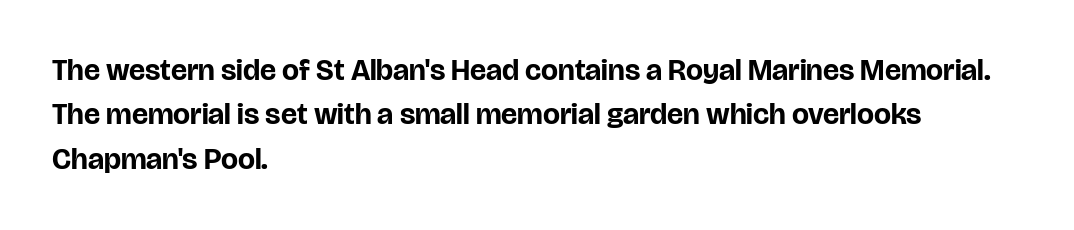
Q: Is the text bold? A: Yes.
Q: Is the text italic (slanted)? A: No, it is upright.
Q: Is the typeface a serif or a sans-serif typeface? A: Sans-serif.
Q: Is the text underlined? A: No.
Q: How is the paragraph aligned? A: Left-aligned.
Q: Is the spacing between letters normal or unusually wide? A: Normal.
Q: Is the spacing between lines tight, normal or loose? A: Normal.
Q: Width (condensed, normal, or wide)? A: Normal.
Q: Stroke contrast? A: Low.
Q: x-height? A: Large.
Q: Monospaced? A: No.
